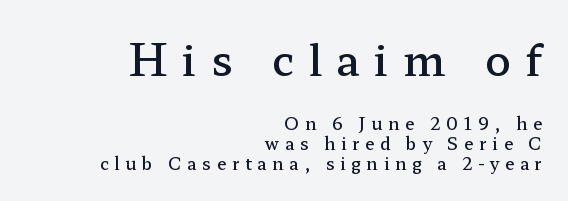
All the whitespace from short lines collects on the left. Quick note: not italic, upright. Stroke thickness is moderately raised; the sample reads as semibold. Classification — serif. The type is letterspaced generously, with wide tracking. Compare the two chunks: the upper has the greater cap height.
